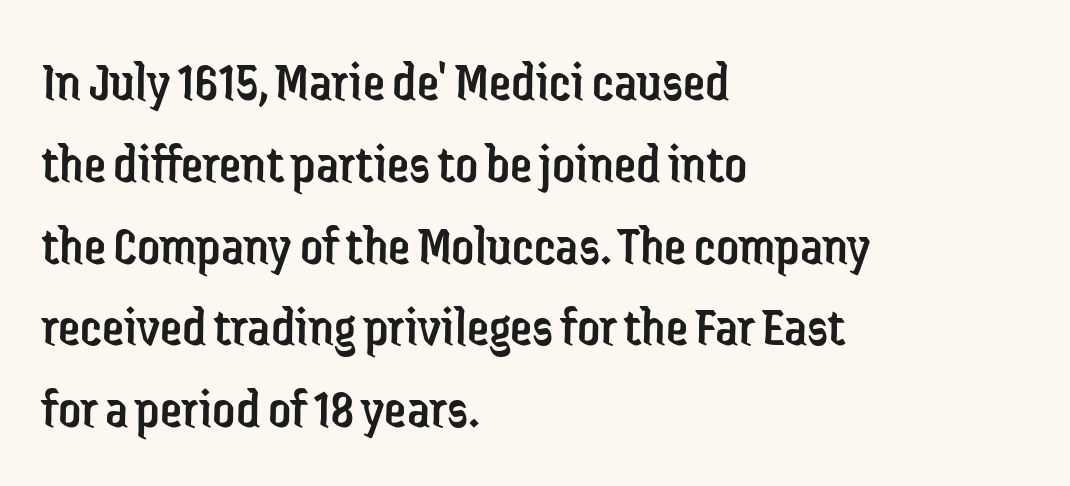
Here the glyphs are tracked normally, forming tight word shapes. No word sits above an underline. The face looks like a standard text weight, possibly lighter. This sample uses a sans-serif face. The typesetter chose a ragged-right arrangement here.
